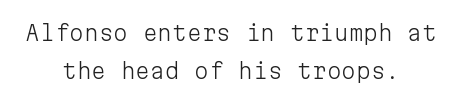
These glyphs show unthickened strokes, regular width or finer. If you drew a line through each stem, it would be perfectly vertical. Check under the words: just untouched page. A typesetter would call this zero additional tracking.
